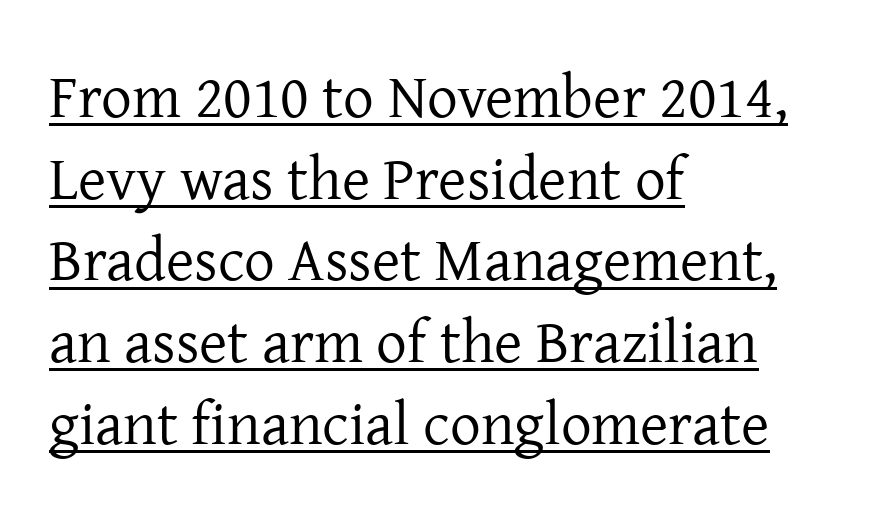
Q: Is the text bold? A: No.
Q: Is the text italic (slanted)? A: No, it is upright.
Q: Is the typeface a serif or a sans-serif typeface? A: Serif.
Q: Is the text underlined? A: Yes.
Q: How is the paragraph aligned? A: Left-aligned.
Q: Is the spacing between letters normal or unusually wide? A: Normal.
Q: Is the spacing between lines tight, normal or loose? A: Normal.
Q: Width (condensed, normal, or wide)? A: Normal.
Q: Stroke contrast? A: Low.
Q: x-height? A: Medium.
Q: Monospaced? A: No.
